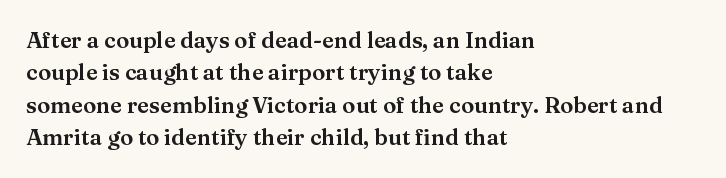
{"italic": "no", "underline": "no", "align": "left", "line_spacing": "normal", "line_spacing_ratio": 1.47, "letter_spacing": "normal", "letter_spacing_em": 0.0, "glyph_px": 22}
